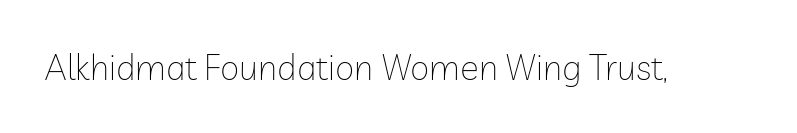
Regarding serifs, this sample does without them. The gaps between neighbouring characters are ordinary and unremarkable. Varying glyph widths throughout — classic text-font behaviour. Italic: no, the glyphs are upright roman. The font sits on the lighter half of the weight spectrum, regular included. Descenders are the only things crossing below the line.
